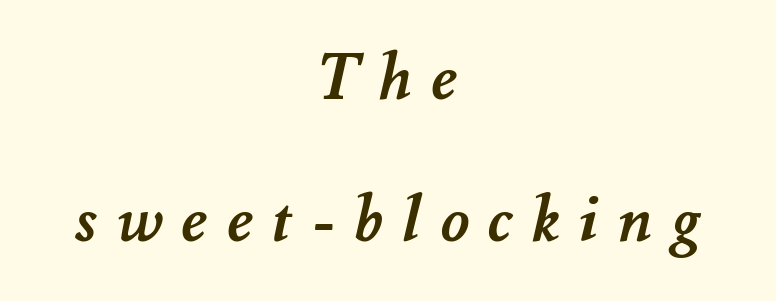
Q: Is the text bold? A: Yes.
Q: Is the text underlined? A: No.
Q: How is the paragraph aligned? A: Centered.
Q: Is the spacing between letters normal or unusually wide? A: Unusually wide.
Q: Is the spacing between lines tight, normal or loose? A: Loose.
Q: Width (condensed, normal, or wide)? A: Normal.
Q: Stroke contrast? A: Medium.
Q: x-height? A: Small.
Q: Monospaced? A: No.
